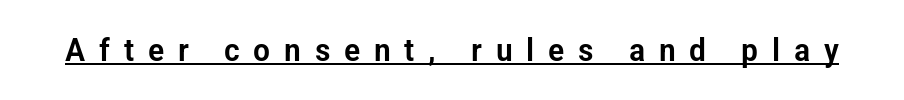
{"serif": "no", "italic": "no", "width": "condensed", "stroke_contrast": "low", "x_height": "medium", "monospaced": "no", "underline": "yes", "letter_spacing": "wide", "letter_spacing_em": 0.43, "glyph_px": 32}
